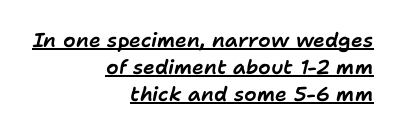
The image shows 20 px text type, italic (leaning right); set right-aligned, normal line spacing (1.35x), normal letter spacing, underlined.
